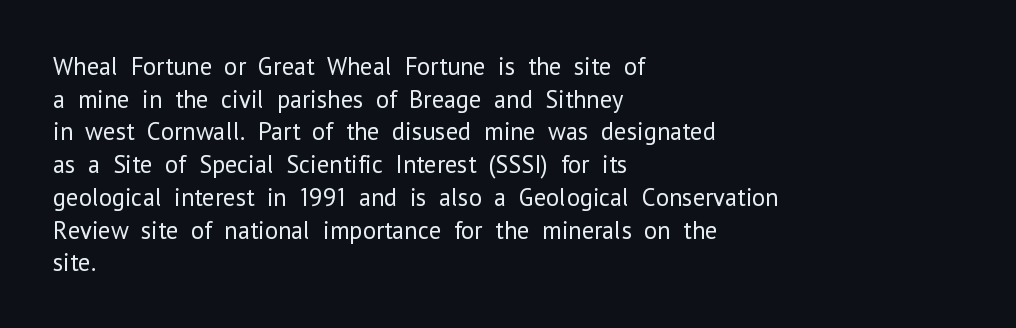
What's the leading like? Ordinary, nothing unusual. The passage shown has conventional tracking throughout. The typography opts for an upright posture over an oblique one. The passage is arranged the way most books set body copy — flush left.
